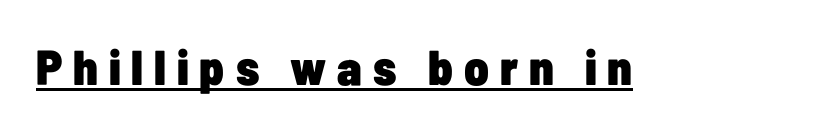
The image shows 49 px heavy, condensed sans-serif type, upright; set unusually wide letter spacing (+0.22 em), underlined; low stroke contrast and a medium x-height.
